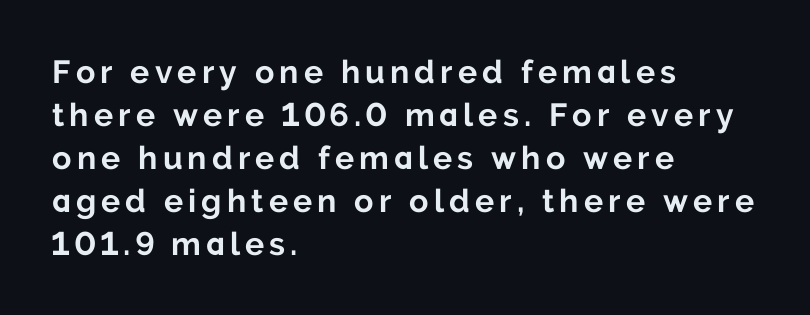
Q: Is the text bold? A: Yes.
Q: Is the text italic (slanted)? A: No, it is upright.
Q: Is the typeface a serif or a sans-serif typeface? A: Sans-serif.
Q: Is the text underlined? A: No.
Q: How is the paragraph aligned? A: Left-aligned.
Q: Is the spacing between lines tight, normal or loose? A: Normal.
Q: Width (condensed, normal, or wide)? A: Normal.
Q: Stroke contrast? A: Low.
Q: x-height? A: Medium.
Q: Monospaced? A: No.
